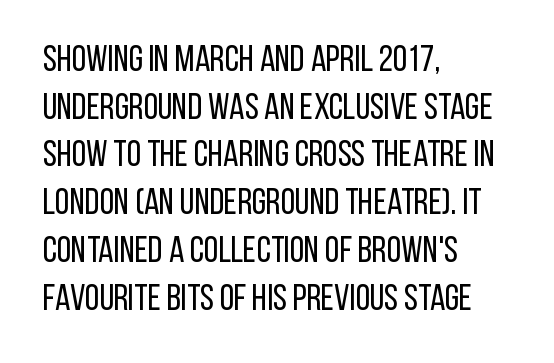
Q: Is the text bold? A: No.
Q: Is the text italic (slanted)? A: No, it is upright.
Q: Is the typeface a serif or a sans-serif typeface? A: Sans-serif.
Q: Is the text underlined? A: No.
Q: How is the paragraph aligned? A: Left-aligned.
Q: Is the spacing between letters normal or unusually wide? A: Normal.
Q: Is the spacing between lines tight, normal or loose? A: Normal.
Q: Width (condensed, normal, or wide)? A: Condensed.
Q: Stroke contrast? A: Low.
Q: x-height? A: Large.
Q: Monospaced? A: No.
